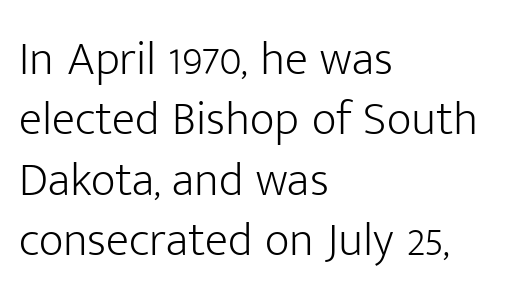
Q: Is the text bold? A: No.
Q: Is the text italic (slanted)? A: No, it is upright.
Q: Is the typeface a serif or a sans-serif typeface? A: Sans-serif.
Q: Is the text underlined? A: No.
Q: How is the paragraph aligned? A: Left-aligned.
Q: Is the spacing between letters normal or unusually wide? A: Normal.
Q: Is the spacing between lines tight, normal or loose? A: Normal.
Q: Width (condensed, normal, or wide)? A: Normal.
Q: Stroke contrast? A: Low.
Q: x-height? A: Medium.
Q: Monospaced? A: No.
